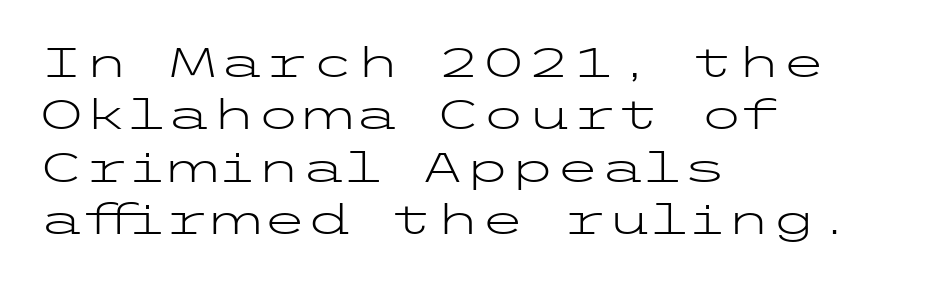
The image shows 41 px light, wide sans-serif type, upright; set left-aligned, normal line spacing (1.28x), normal letter spacing, not underlined; low stroke contrast and a medium x-height.
